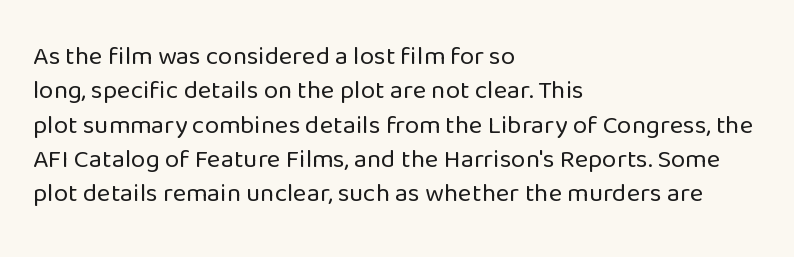
Q: Is the text bold? A: No.
Q: Is the text italic (slanted)? A: No, it is upright.
Q: Is the text underlined? A: No.
Q: How is the paragraph aligned? A: Left-aligned.
Q: Is the spacing between letters normal or unusually wide? A: Normal.
Q: Is the spacing between lines tight, normal or loose? A: Normal.
